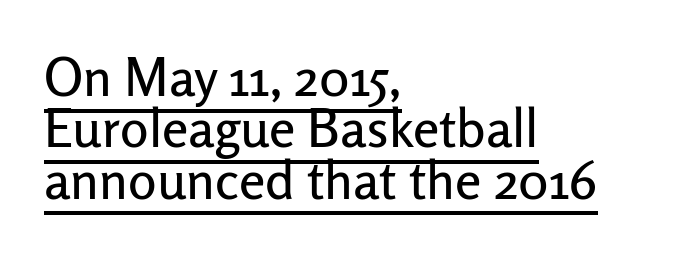
{"serif": "no", "italic": "no", "width": "normal", "stroke_contrast": "low", "x_height": "medium", "monospaced": "no", "underline": "yes", "align": "left", "line_spacing": "tight", "line_spacing_ratio": 0.97, "letter_spacing": "normal", "letter_spacing_em": 0.0, "glyph_px": 53}
